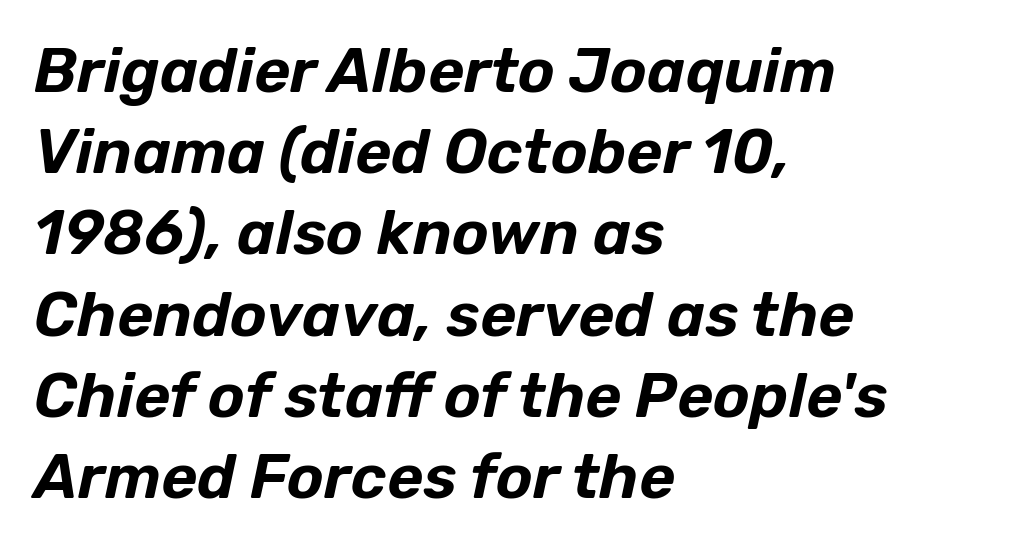
Q: Is the text italic (slanted)? A: Yes, it leans right by about 12 degrees.
Q: Is the text underlined? A: No.
Q: How is the paragraph aligned? A: Left-aligned.
Q: Is the spacing between letters normal or unusually wide? A: Normal.
Q: Is the spacing between lines tight, normal or loose? A: Normal.
Q: Width (condensed, normal, or wide)? A: Normal.
Q: Stroke contrast? A: Low.
Q: x-height? A: Medium.
Q: Monospaced? A: No.
